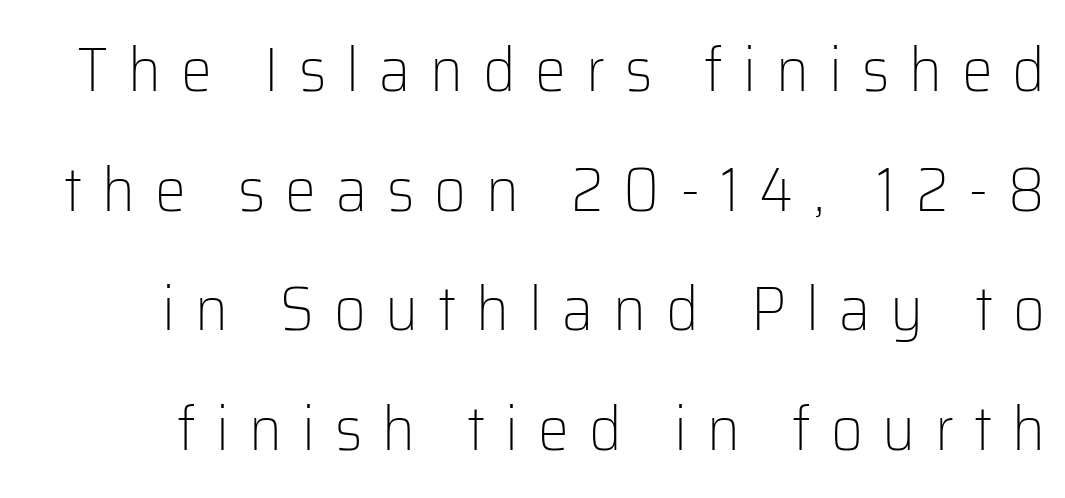
Q: Is the text bold? A: No.
Q: Is the text italic (slanted)? A: No, it is upright.
Q: Is the typeface a serif or a sans-serif typeface? A: Sans-serif.
Q: Is the text underlined? A: No.
Q: Is the spacing between letters normal or unusually wide? A: Unusually wide.
Q: Is the spacing between lines tight, normal or loose? A: Loose.
Q: Width (condensed, normal, or wide)? A: Normal.
Q: Stroke contrast? A: Low.
Q: x-height? A: Medium.
Q: Monospaced? A: No.
